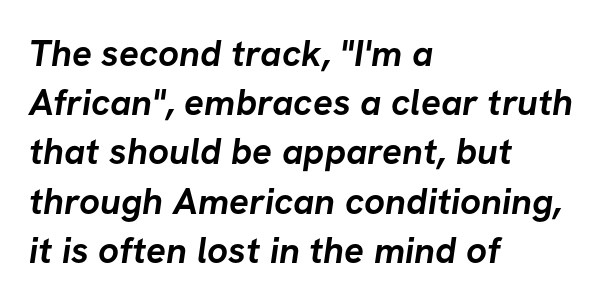
A typesetter would call this leading conventional body-copy spacing. Letterform terminals end flat and unadorned throughout the passage. A typesetter would call this proportional, since set widths differ per character. Visually the block forms a straight wall on the left and a jagged coastline on the right.
